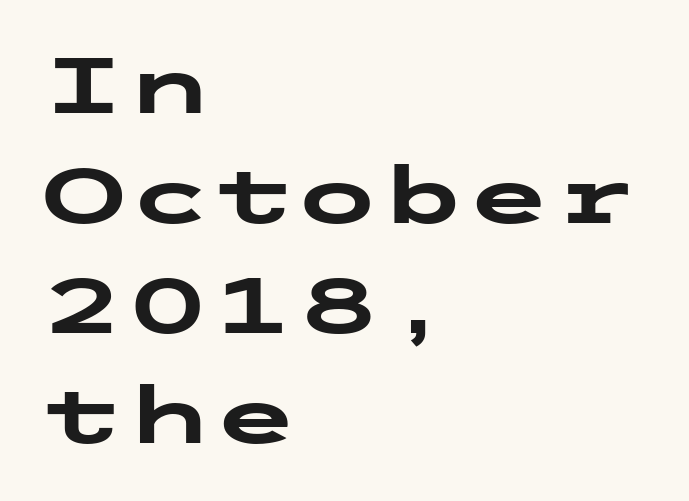
The image shows 78 px heavy, wide sans-serif type, upright; set left-aligned, normal line spacing (1.41x), normal letter spacing, not underlined; low stroke contrast and a medium x-height.
